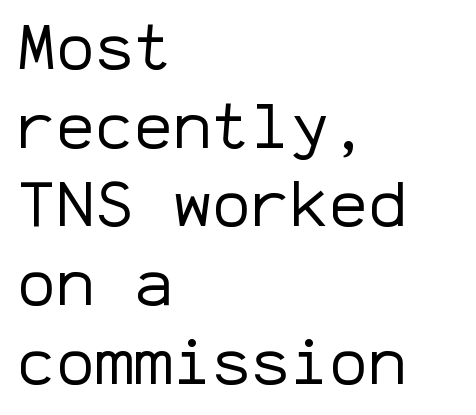
Q: Is the text bold? A: No.
Q: Is the text italic (slanted)? A: No, it is upright.
Q: Is the typeface a serif or a sans-serif typeface? A: Sans-serif.
Q: Is the text underlined? A: No.
Q: How is the paragraph aligned? A: Left-aligned.
Q: Is the spacing between letters normal or unusually wide? A: Normal.
Q: Width (condensed, normal, or wide)? A: Normal.
Q: Stroke contrast? A: Low.
Q: x-height? A: Medium.
Q: Monospaced? A: Yes.
